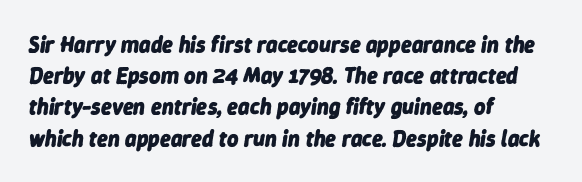
Q: Is the text bold? A: Yes.
Q: Is the text italic (slanted)? A: Yes, it leans right by about 9 degrees.
Q: Is the text underlined? A: No.
Q: How is the paragraph aligned? A: Left-aligned.
Q: Is the spacing between letters normal or unusually wide? A: Normal.
Q: Is the spacing between lines tight, normal or loose? A: Normal.
